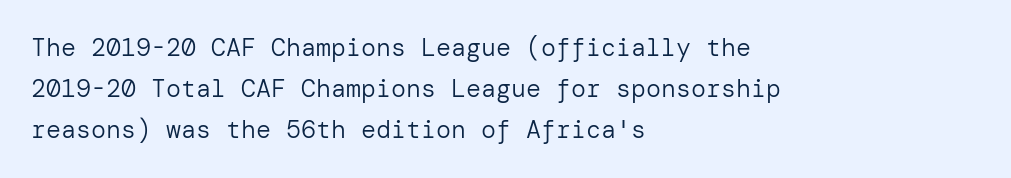
Q: Is the text bold? A: No.
Q: Is the text italic (slanted)? A: No, it is upright.
Q: Is the text underlined? A: No.
Q: How is the paragraph aligned? A: Left-aligned.
Q: Is the spacing between letters normal or unusually wide? A: Normal.
Q: Is the spacing between lines tight, normal or loose? A: Normal.
